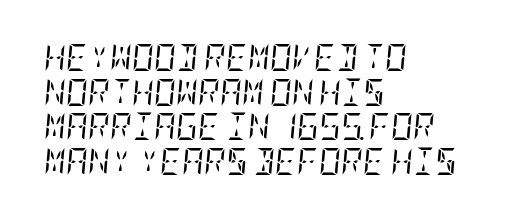
Q: Is the text bold? A: No.
Q: Is the text italic (slanted)? A: Yes, it leans right by about 5 degrees.
Q: Is the text underlined? A: No.
Q: How is the paragraph aligned? A: Left-aligned.
Q: Is the spacing between letters normal or unusually wide? A: Normal.
Q: Is the spacing between lines tight, normal or loose? A: Normal.
